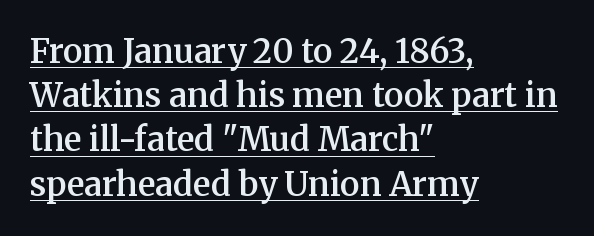
Q: Is the text bold? A: Semi-bold.
Q: Is the text italic (slanted)? A: No, it is upright.
Q: Is the typeface a serif or a sans-serif typeface? A: Serif.
Q: Is the text underlined? A: Yes.
Q: How is the paragraph aligned? A: Left-aligned.
Q: Is the spacing between letters normal or unusually wide? A: Normal.
Q: Is the spacing between lines tight, normal or loose? A: Normal.
Q: Width (condensed, normal, or wide)? A: Normal.
Q: Stroke contrast? A: Medium.
Q: x-height? A: Medium.
Q: Monospaced? A: No.
